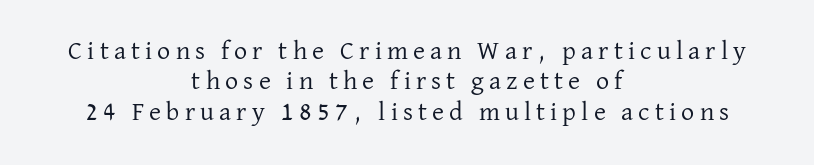
The image shows 26 px text type, upright; set centered, line spacing 1.17x, unusually wide letter spacing (+0.2 em), not underlined.
